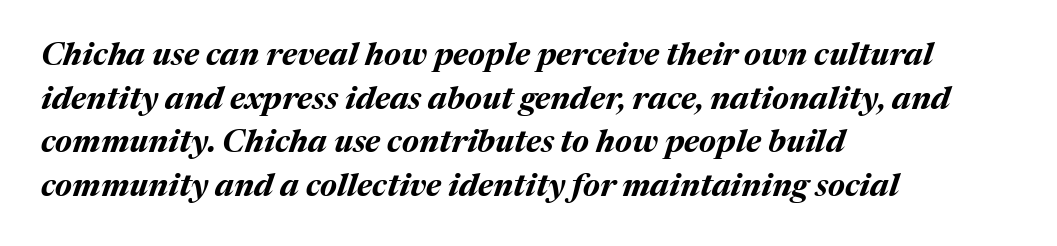
Q: Is the text bold? A: Yes.
Q: Is the text italic (slanted)? A: Yes, it leans right by about 17 degrees.
Q: Is the text underlined? A: No.
Q: How is the paragraph aligned? A: Left-aligned.
Q: Is the spacing between letters normal or unusually wide? A: Normal.
Q: Is the spacing between lines tight, normal or loose? A: Normal.
Q: Width (condensed, normal, or wide)? A: Normal.
Q: Stroke contrast? A: Medium.
Q: x-height? A: Medium.
Q: Monospaced? A: No.
